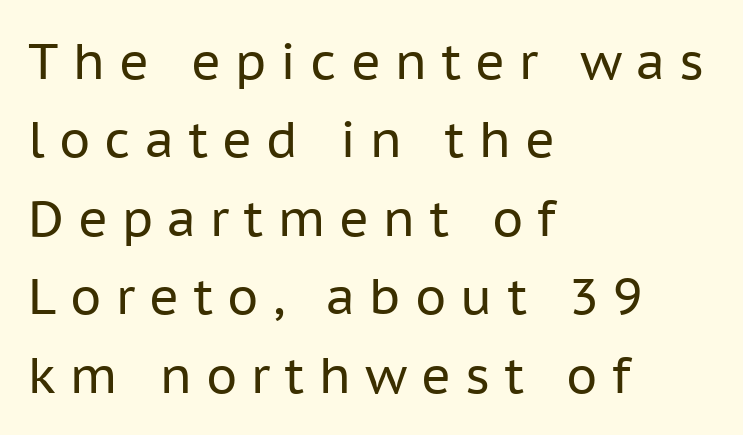
Vertical strokes here are truly vertical. Honestly, the letter spacing is so wide it's the main thing you notice. Is the type heavy? It reads as light-to-regular instead. Quick note: underline off.
